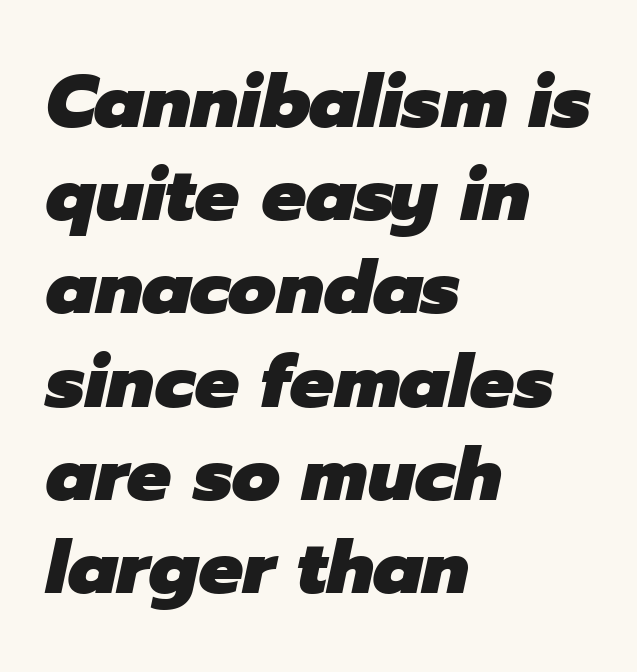
It's the slanting kind of type. The rag falls on the right side of this text block. Is there much room between lines? A standard amount, neither cramped nor airy. Thick stems and heavy bowls — unmistakably bold. The words here are not underlined. The type is set solid horizontally, with unmodified tracking.
